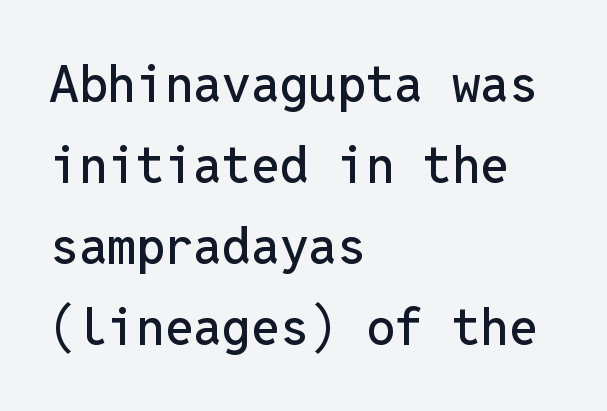
Serifs: no, the terminals of the letterforms are clean. Looks like terminal output: every glyph gets an equal slot. Check under the words: just untouched page. Vertically, the passage feels balanced, rows spaced as you'd expect.
